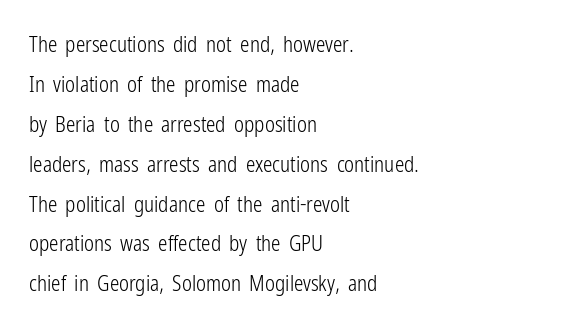
{"italic": "no", "bold": "no", "underline": "no", "align": "left", "line_spacing": "loose", "line_spacing_ratio": 1.9, "letter_spacing": "normal", "letter_spacing_em": 0.0, "glyph_px": 21}
